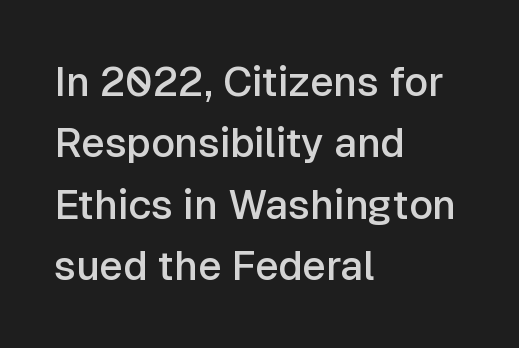
Q: Is the text bold? A: Semi-bold.
Q: Is the text italic (slanted)? A: No, it is upright.
Q: Is the typeface a serif or a sans-serif typeface? A: Sans-serif.
Q: Is the text underlined? A: No.
Q: How is the paragraph aligned? A: Left-aligned.
Q: Is the spacing between letters normal or unusually wide? A: Normal.
Q: Is the spacing between lines tight, normal or loose? A: Normal.
Q: Width (condensed, normal, or wide)? A: Normal.
Q: Stroke contrast? A: Low.
Q: x-height? A: Medium.
Q: Monospaced? A: No.
